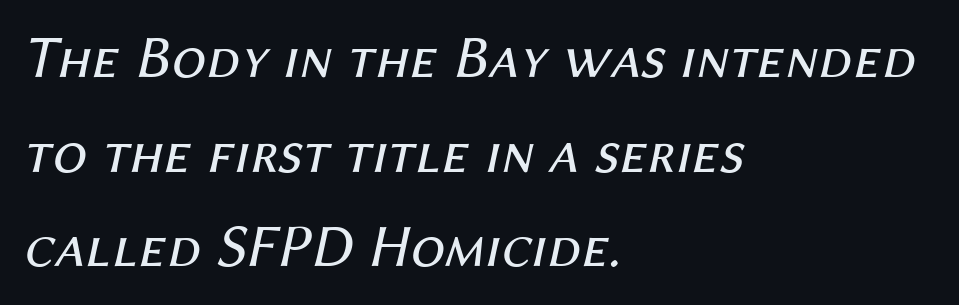
The image shows 61 px regular-weight type, italic (leaning right); set left-aligned, normal line spacing (1.55x), normal letter spacing, not underlined; medium stroke contrast and a medium x-height.
